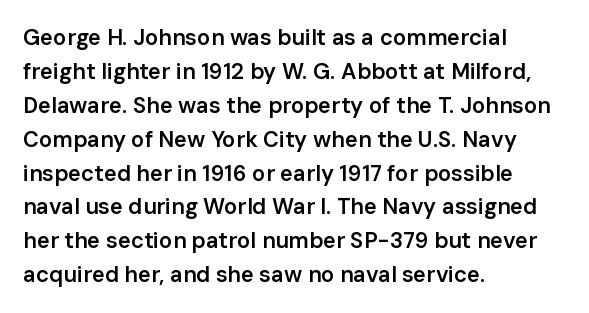
Notice how the stems are strictly vertical — no italics here. The passage shown has conventional tracking throughout. As a designer I'd log this as weight 600, semibold. Line beginnings align vertically; line endings do not.
